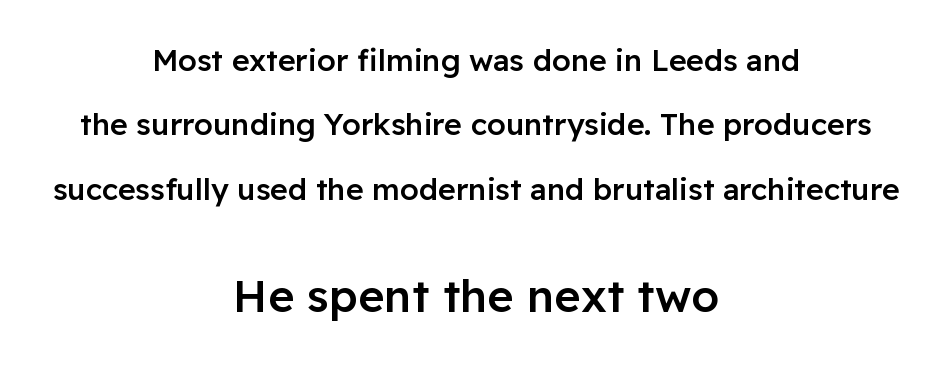
The image shows 45 px semibold sans-serif type, upright; set centered, loose line spacing (2.15x), normal letter spacing, not underlined; the second (bottom) block is 1.5x larger; low stroke contrast and a medium x-height.
